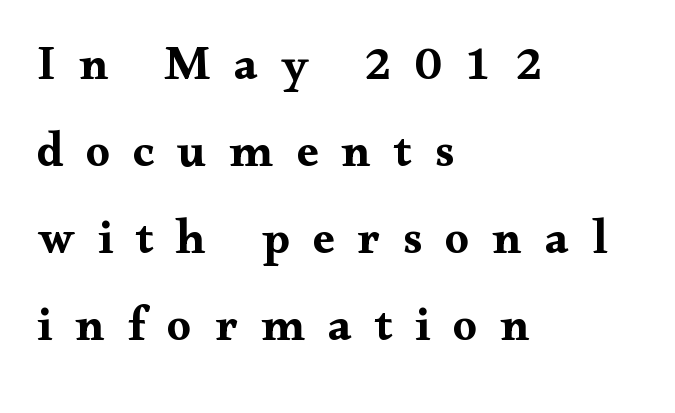
Q: Is the text bold? A: Yes.
Q: Is the text italic (slanted)? A: No, it is upright.
Q: Is the typeface a serif or a sans-serif typeface? A: Serif.
Q: Is the text underlined? A: No.
Q: How is the paragraph aligned? A: Left-aligned.
Q: Is the spacing between letters normal or unusually wide? A: Unusually wide.
Q: Width (condensed, normal, or wide)? A: Wide.
Q: Stroke contrast? A: Medium.
Q: x-height? A: Small.
Q: Monospaced? A: No.
